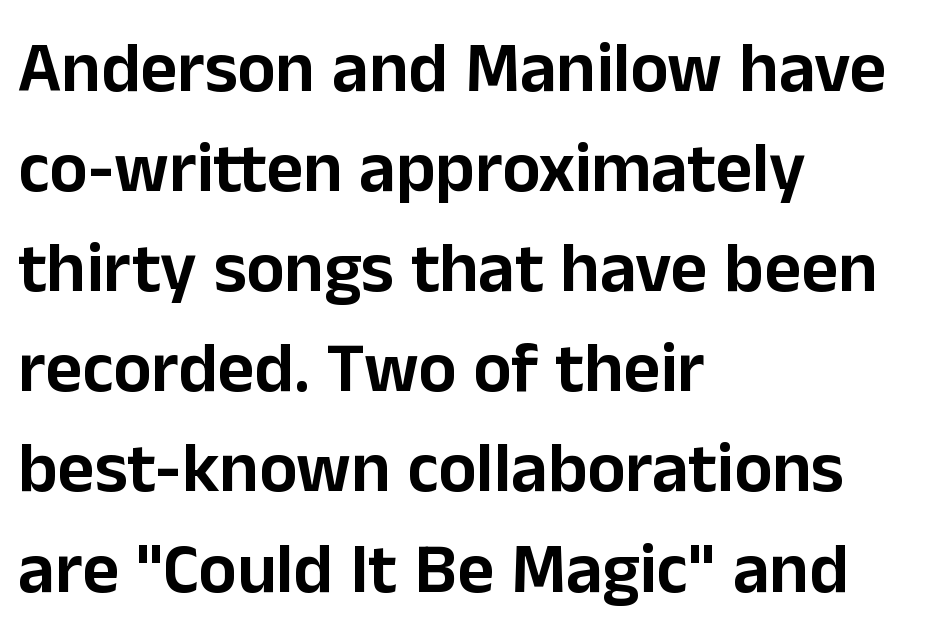
{"serif": "no", "italic": "no", "width": "normal", "stroke_contrast": "low", "x_height": "medium", "monospaced": "no", "underline": "no", "align": "left", "line_spacing": "normal", "line_spacing_ratio": 1.41, "letter_spacing": "normal", "letter_spacing_em": 0.0, "glyph_px": 71}
